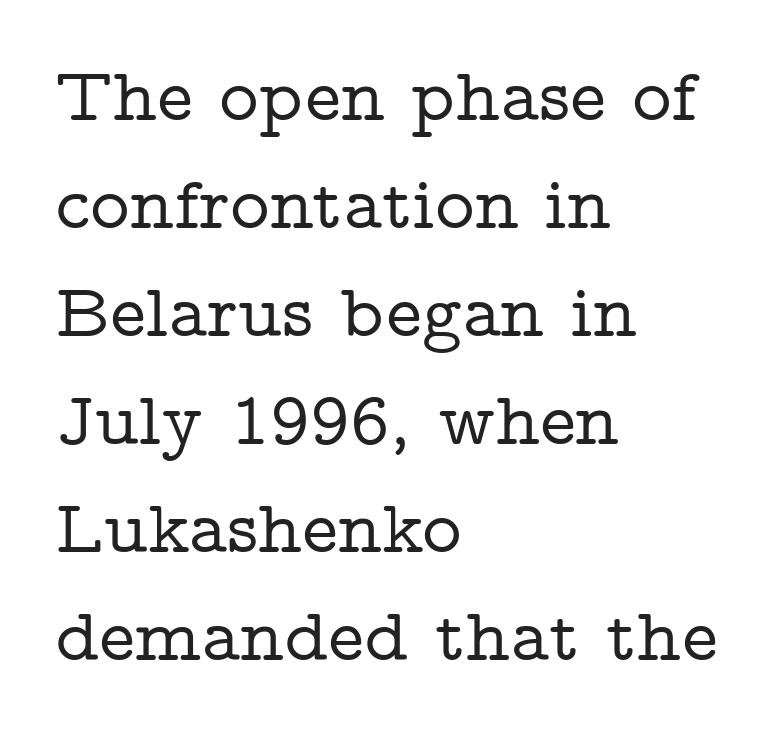
Q: Is the text italic (slanted)? A: No, it is upright.
Q: Is the typeface a serif or a sans-serif typeface? A: Serif.
Q: Is the text underlined? A: No.
Q: How is the paragraph aligned? A: Left-aligned.
Q: Is the spacing between letters normal or unusually wide? A: Normal.
Q: Is the spacing between lines tight, normal or loose? A: Normal.
Q: Width (condensed, normal, or wide)? A: Wide.
Q: Stroke contrast? A: Low.
Q: x-height? A: Medium.
Q: Monospaced? A: No.
